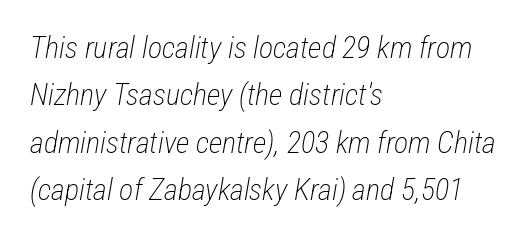
{"italic": "yes", "lean": "right", "slant_degrees": 12, "bold": "no", "weight": "light", "width": "condensed", "stroke_contrast": "low", "x_height": "medium", "monospaced": "no", "underline": "no", "align": "left", "line_spacing": "normal", "line_spacing_ratio": 1.58, "letter_spacing": "normal", "letter_spacing_em": 0.0, "glyph_px": 30}
